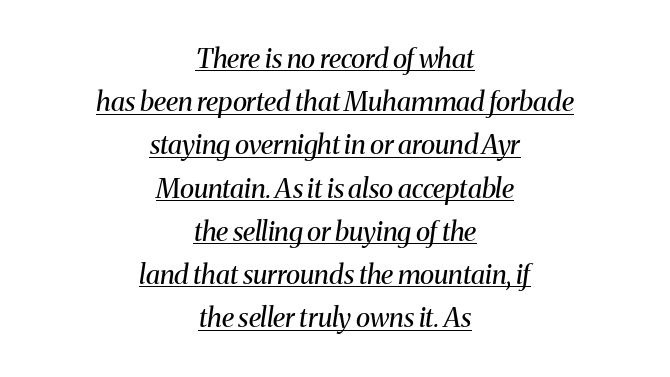
Italic: yes, the glyphs are oblique. The type is set solid horizontally, with unmodified tracking. Neither beginnings nor endings align; midpoints do. This is underlined copy, the kind a proofreader might mark for attention. Each stroke keeps to a modest, everyday thickness or less.
